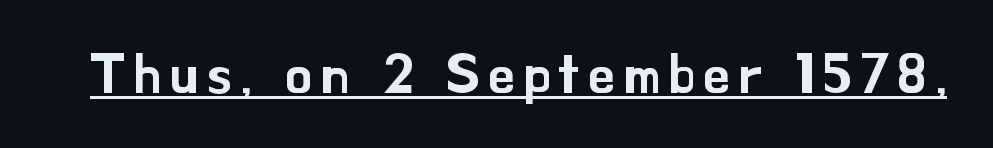
The glyphs are accompanied by a horizontal stroke just below them. Think of a printed novel: that variable character pitch is what you see here. Observe the absence of serifs on each vertical stroke in this sample. Designer's note — italics off, roman on.
